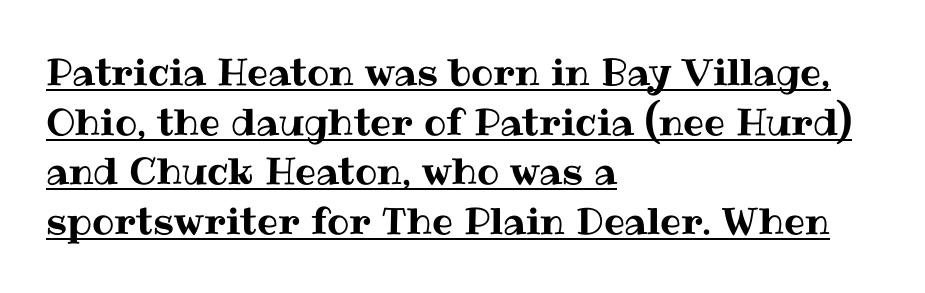
The image shows 37 px text type, upright; set left-aligned, normal line spacing (1.34x), normal letter spacing, underlined; medium stroke contrast and a medium x-height.
